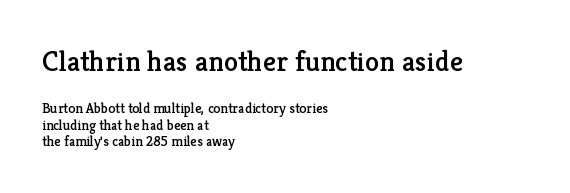
Q: Is the text italic (slanted)? A: No, it is upright.
Q: Is the typeface a serif or a sans-serif typeface? A: Serif.
Q: Is the text underlined? A: No.
Q: How is the paragraph aligned? A: Left-aligned.
Q: Is the spacing between letters normal or unusually wide? A: Normal.
Q: Which block of text is set in a larger size, the first (top) or the second (bottom)? A: The first (top) one.
Q: Width (condensed, normal, or wide)? A: Normal.
Q: Stroke contrast? A: Low.
Q: x-height? A: Medium.
Q: Monospaced? A: No.
